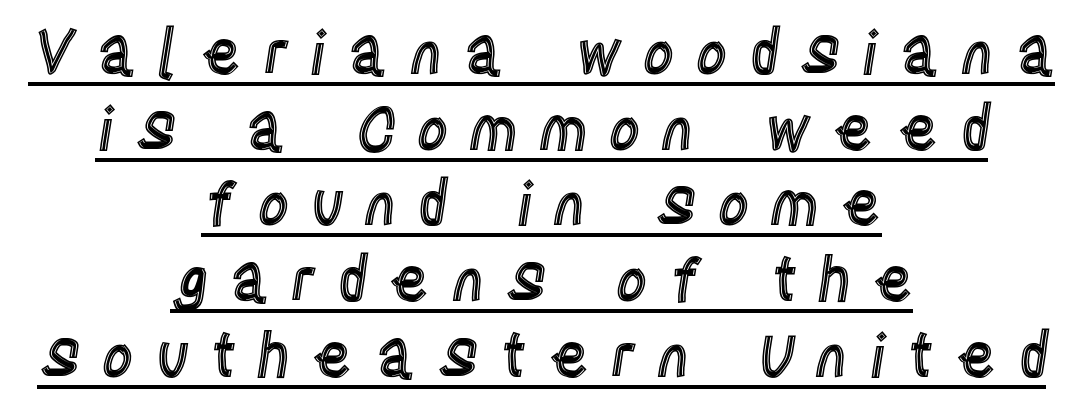
Glyph-to-glyph distance is far greater than everyday printed text. Proportional: the letters do not fall into vertical columns. Check the space under the baseline: a stroke is drawn there. These lines are centered, leaving both edges ragged.
